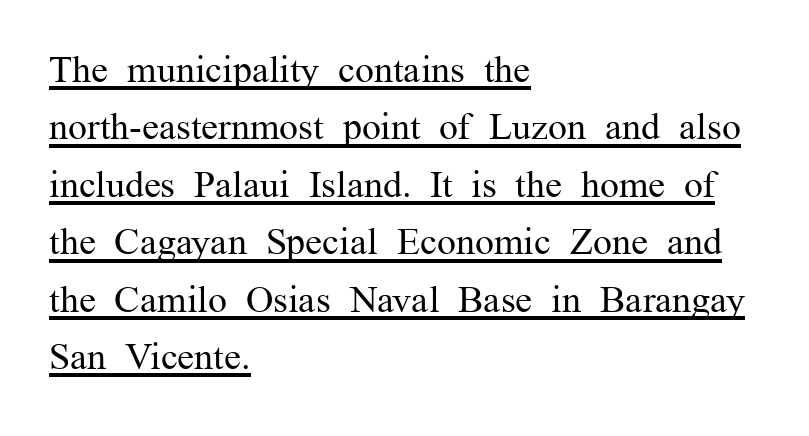
{"serif": "yes", "italic": "no", "bold": "no", "weight": "regular", "width": "normal", "stroke_contrast": "medium", "x_height": "medium", "monospaced": "no", "underline": "yes", "align": "left", "line_spacing": "normal", "line_spacing_ratio": 1.51, "letter_spacing": "normal", "letter_spacing_em": 0.0, "glyph_px": 38}
